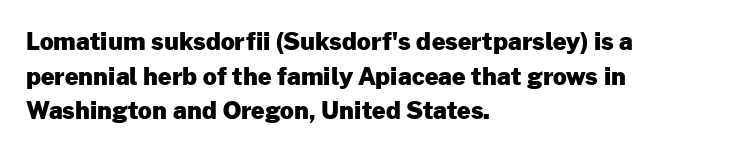
{"italic": "no", "bold": "yes", "underline": "no", "align": "left", "line_spacing": "normal", "line_spacing_ratio": 1.44, "letter_spacing": "normal", "letter_spacing_em": 0.0, "glyph_px": 24}
